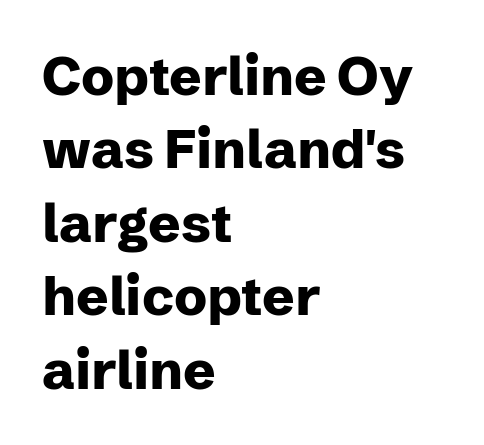
Q: Is the text bold? A: Yes.
Q: Is the text italic (slanted)? A: No, it is upright.
Q: Is the typeface a serif or a sans-serif typeface? A: Sans-serif.
Q: Is the text underlined? A: No.
Q: How is the paragraph aligned? A: Left-aligned.
Q: Is the spacing between letters normal or unusually wide? A: Normal.
Q: Is the spacing between lines tight, normal or loose? A: Normal.
Q: Width (condensed, normal, or wide)? A: Normal.
Q: Stroke contrast? A: Low.
Q: x-height? A: Medium.
Q: Monospaced? A: No.
